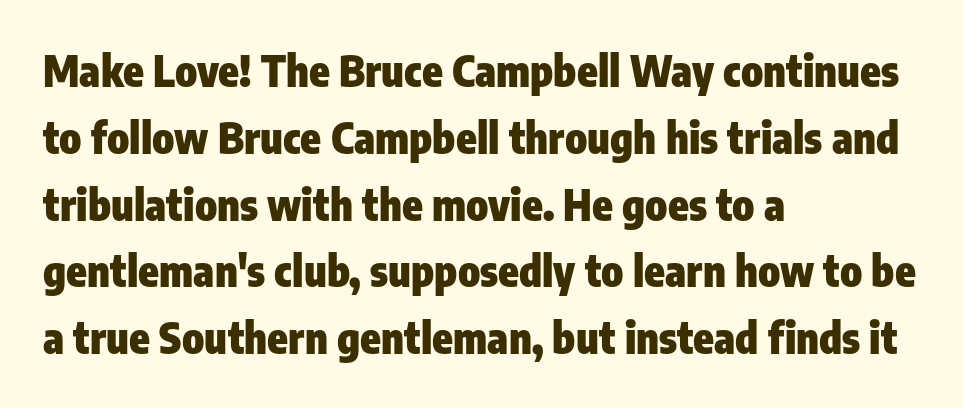
{"serif": "no", "italic": "no", "bold": "yes", "weight": "heavy", "width": "condensed", "stroke_contrast": "low", "x_height": "medium", "monospaced": "no", "underline": "no", "align": "left", "line_spacing": "normal", "line_spacing_ratio": 1.59, "letter_spacing": "normal", "letter_spacing_em": 0.0, "glyph_px": 42}
